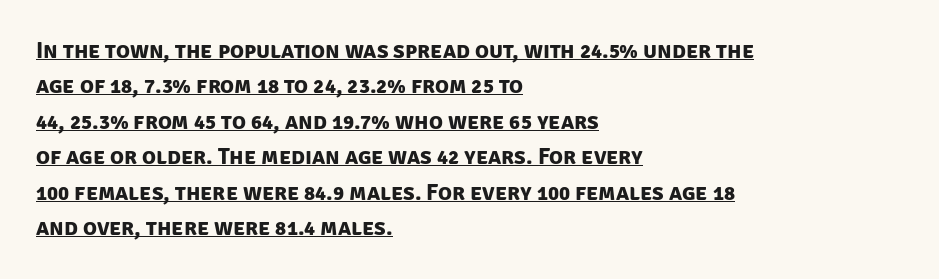
The image shows 23 px bold type; set left-aligned, normal line spacing (1.54x), normal letter spacing, underlined.
